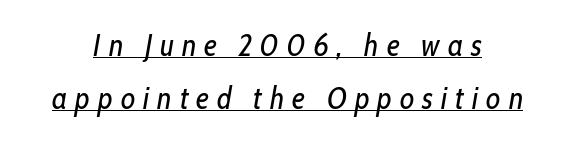
{"italic": "yes", "lean": "right", "slant_degrees": 10, "bold": "no", "weight": "regular", "width": "condensed", "stroke_contrast": "low", "x_height": "medium", "monospaced": "no", "underline": "yes", "line_spacing": "normal", "line_spacing_ratio": 1.7, "letter_spacing": "wide", "letter_spacing_em": 0.26, "glyph_px": 31}
